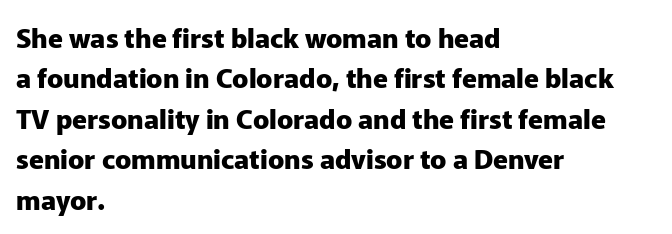
Look at the tracking — it's just the regular setting, nothing added. A classic flush-left, rag-right setting is used for this passage. Lines of text with bare space underneath. The font's upright variant was chosen for this text.
